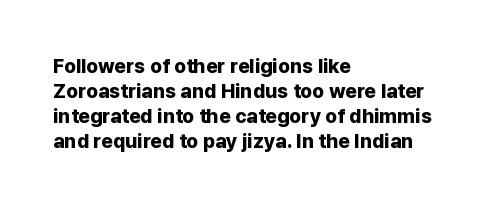
{"italic": "no", "bold": "yes", "underline": "no", "align": "left", "line_spacing": "normal", "line_spacing_ratio": 1.25, "letter_spacing": "normal", "letter_spacing_em": 0.0, "glyph_px": 20}
